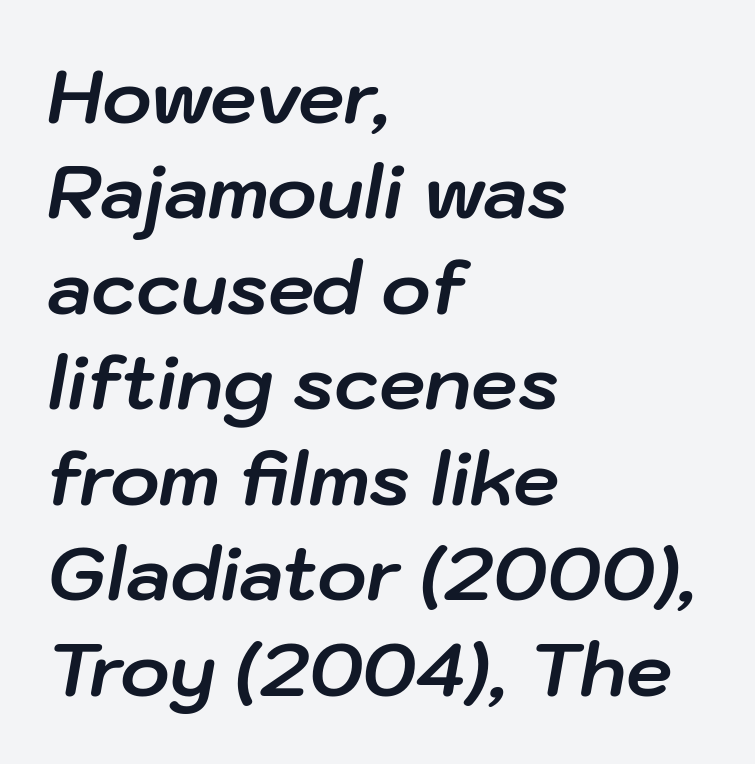
Q: Is the text bold? A: Yes.
Q: Is the text italic (slanted)? A: Yes, it leans right by about 10 degrees.
Q: Is the text underlined? A: No.
Q: How is the paragraph aligned? A: Left-aligned.
Q: Is the spacing between letters normal or unusually wide? A: Normal.
Q: Is the spacing between lines tight, normal or loose? A: Normal.
Q: Width (condensed, normal, or wide)? A: Normal.
Q: Stroke contrast? A: Low.
Q: x-height? A: Medium.
Q: Monospaced? A: No.
